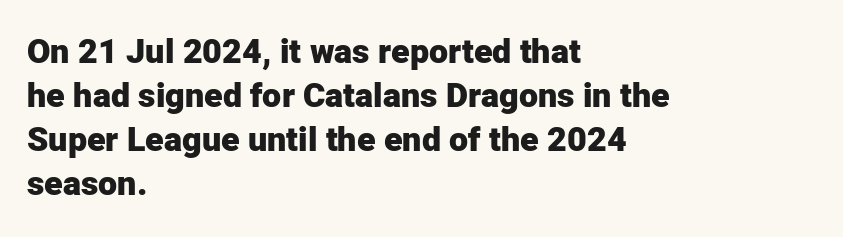
In terms of posture, this sample is upright. Clear beneath every line of the passage. A sans-serif font was chosen for this passage. Every row of glyphs begins at an identical x-position on the left.
